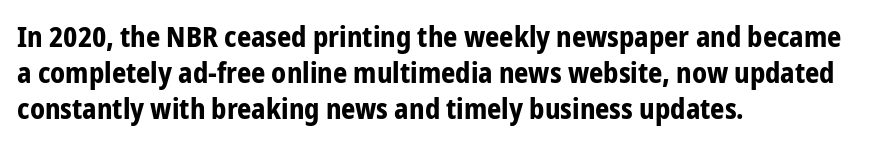
{"serif": "no", "italic": "no", "bold": "yes", "weight": "bold", "width": "condensed", "stroke_contrast": "low", "x_height": "medium", "monospaced": "no", "underline": "no", "align": "left", "line_spacing": "normal", "line_spacing_ratio": 1.29, "letter_spacing": "normal", "letter_spacing_em": 0.0, "glyph_px": 28}
